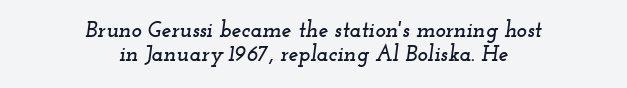
Q: Is the text italic (slanted)? A: Yes, it leans right by about 12 degrees.
Q: Is the text underlined? A: No.
Q: How is the paragraph aligned? A: Centered.
Q: Is the spacing between letters normal or unusually wide? A: Normal.
Q: Is the spacing between lines tight, normal or loose? A: Tight.
